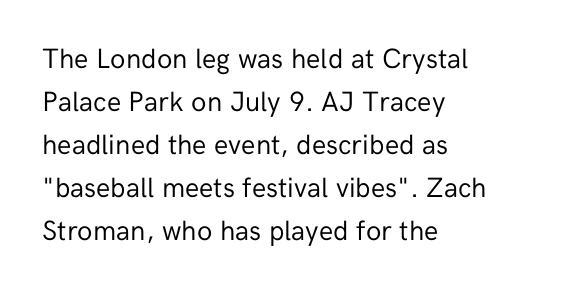
These lines were composed using upright roman letters. Stems and bowls with no extra thickness — not bold. The space between consecutive lines is moderate. What kind of face is this? One without serifs — a sans.
